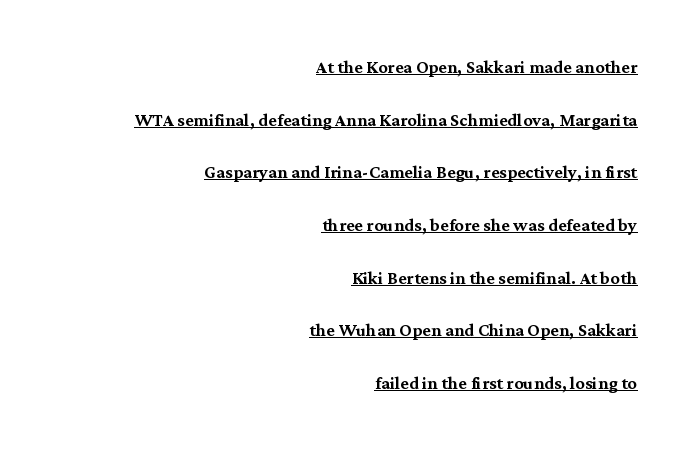
{"italic": "no", "underline": "yes", "align": "right", "line_spacing": "loose", "line_spacing_ratio": 2.29, "letter_spacing": "normal", "letter_spacing_em": 0.0, "glyph_px": 23}
